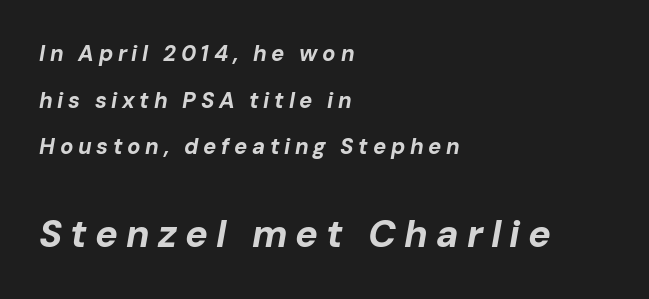
Words float on clear page, feet unadorned. In terms of posture, this sample is oblique. The paragraph has a hard left edge and a soft right edge. Here the second block reads like a headline and the first like body copy.
